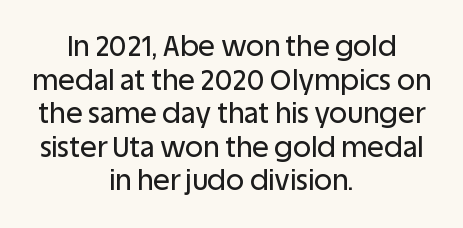
The image shows 28 px sans-serif type, upright; set centered, line spacing 1.2x, normal letter spacing, not underlined; low stroke contrast and a large x-height.
